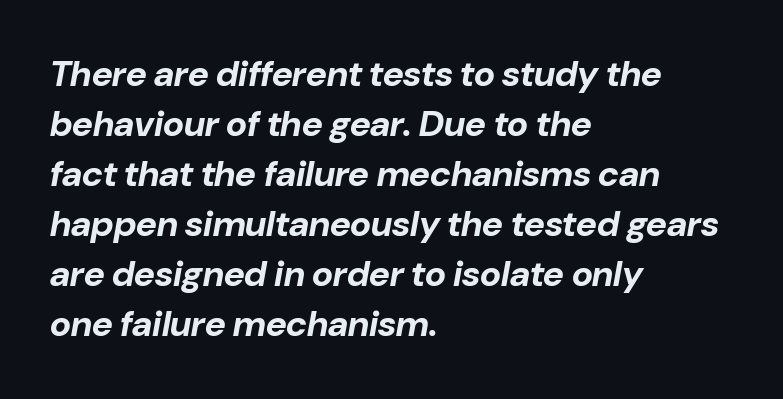
{"italic": "yes", "lean": "right", "slant_degrees": 10, "bold": "yes", "weight": "bold", "width": "normal", "stroke_contrast": "low", "x_height": "medium", "monospaced": "no", "underline": "no", "align": "left", "line_spacing": "normal", "line_spacing_ratio": 1.39, "letter_spacing": "normal", "letter_spacing_em": 0.0, "glyph_px": 36}
